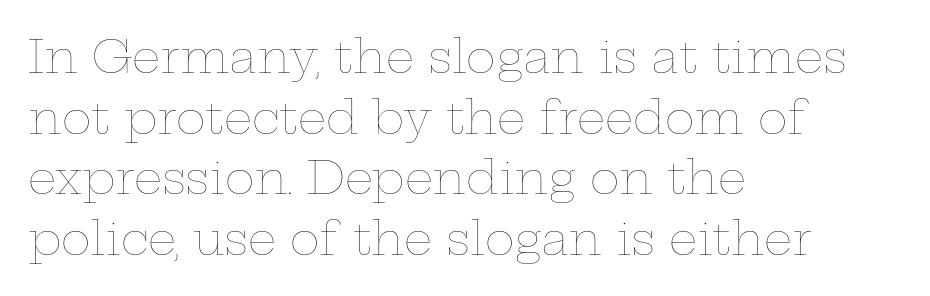
The image shows 45 px thin, wide type, upright; set left-aligned, normal line spacing (1.35x), normal letter spacing, not underlined; low stroke contrast and a medium x-height.
